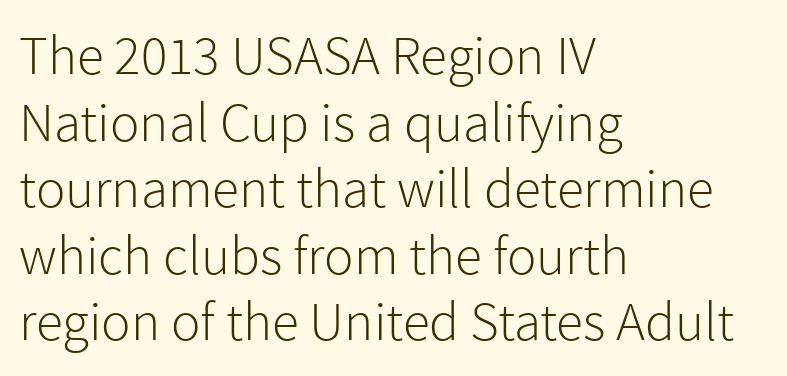
The image shows 55 px light sans-serif type, upright; set left-aligned, line spacing 1.21x, normal letter spacing, not underlined; a medium x-height.
